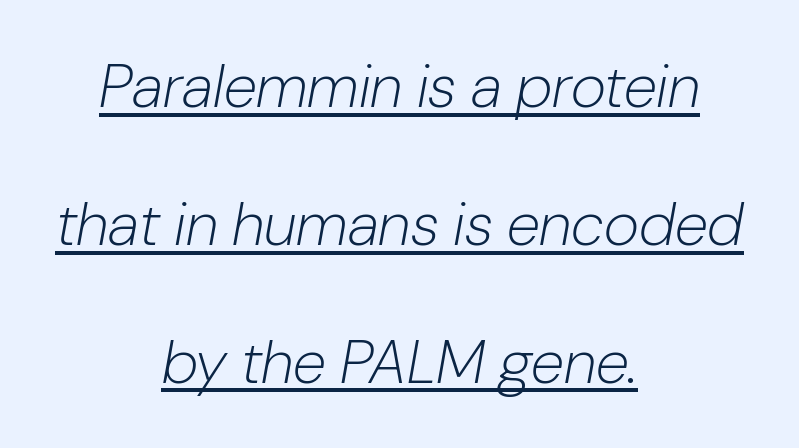
Short note: letters normally spaced. A typographer would call this underscored text. These lines are rendered in a variable-pitch font. In terms of posture, this sample is oblique. Vertical spacing — loose. One-word summary of the alignment: center.
